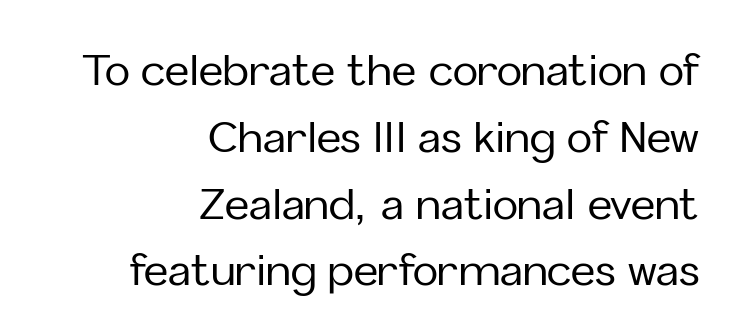
The image shows 42 px sans-serif type, upright; set right-aligned, normal line spacing (1.59x), normal letter spacing, not underlined; low stroke contrast and a medium x-height.
